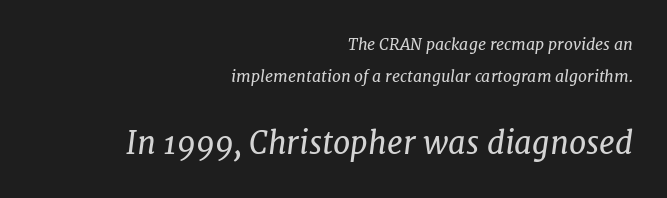
The image shows 31 px regular-weight serif type, italic (leaning right); set right-aligned, loose line spacing (2.01x), normal letter spacing, not underlined; the second (bottom) block is 1.94x larger; low stroke contrast and a medium x-height.
